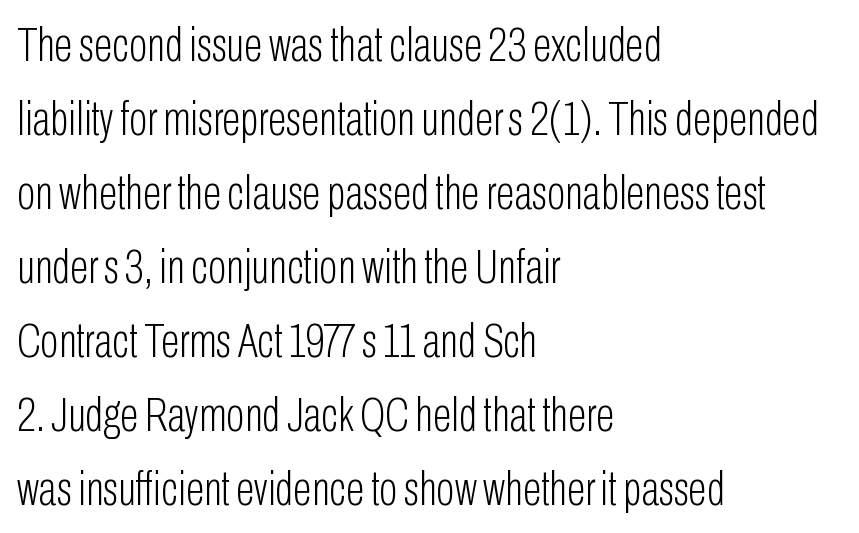
The passage shown has conventional tracking throughout. Each letter keeps its own natural width here, so spacing adapts to shape. If you drew a ruler down the left edge, every line would touch it. Is this a sans? Yes — the strokes have no serifs. The passage shown stacks its lines at a standard gap.
